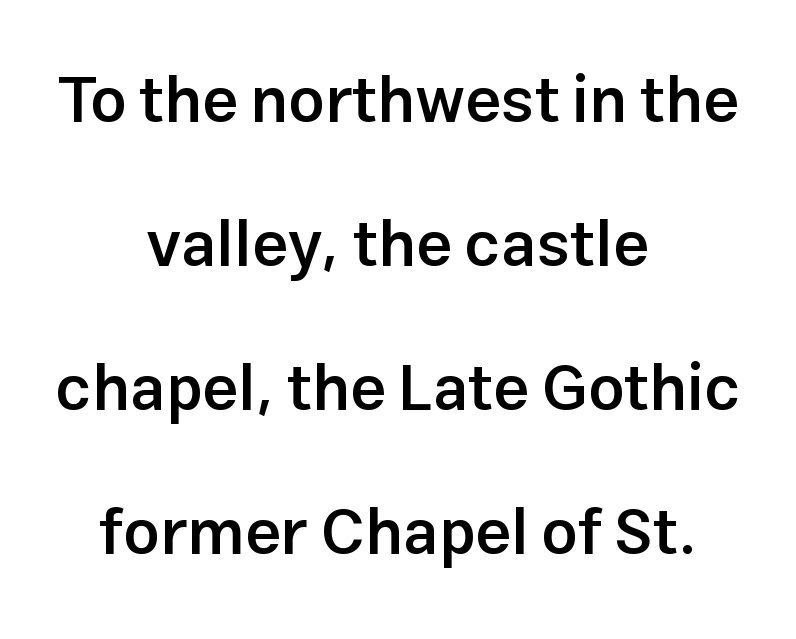
The image shows 64 px semibold sans-serif type, upright; set centered, loose line spacing (2.25x), normal letter spacing, not underlined; low stroke contrast and a medium x-height.
